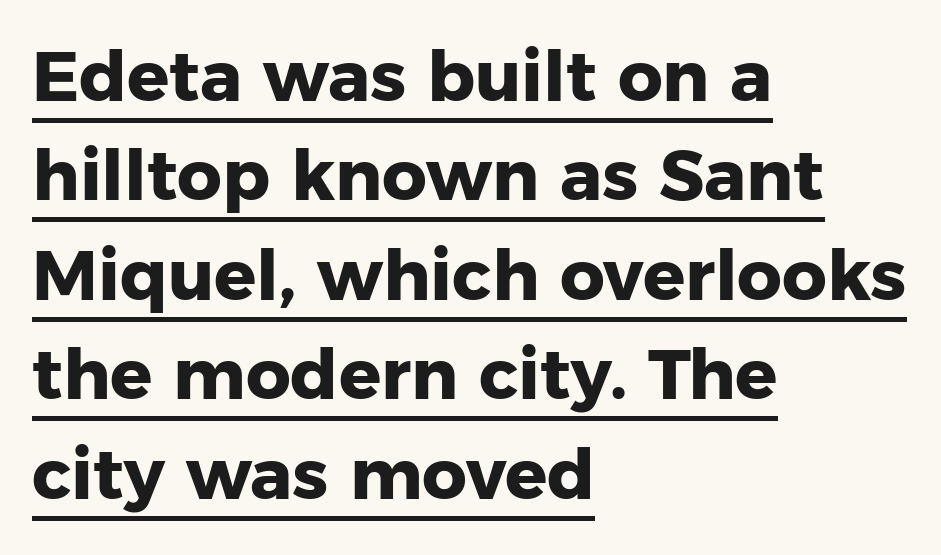
{"serif": "no", "italic": "no", "bold": "yes", "weight": "heavy", "width": "normal", "stroke_contrast": "low", "x_height": "medium", "monospaced": "no", "underline": "yes", "align": "left", "line_spacing": "normal", "line_spacing_ratio": 1.42, "letter_spacing": "normal", "letter_spacing_em": 0.0, "glyph_px": 70}
